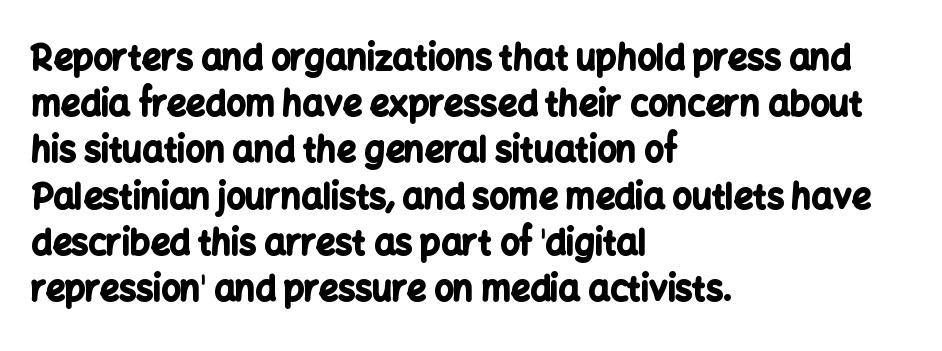
{"serif": "no", "italic": "no", "bold": "yes", "weight": "bold", "width": "normal", "stroke_contrast": "low", "x_height": "medium", "monospaced": "no", "underline": "no", "align": "left", "line_spacing": "normal", "line_spacing_ratio": 1.36, "letter_spacing": "normal", "letter_spacing_em": 0.0, "glyph_px": 34}
